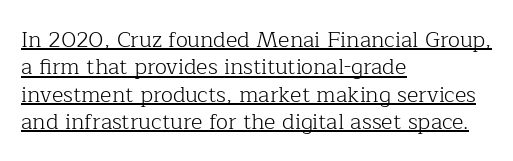
The image shows 22 px text type, upright; set left-aligned, line spacing 1.24x, normal letter spacing, underlined.
